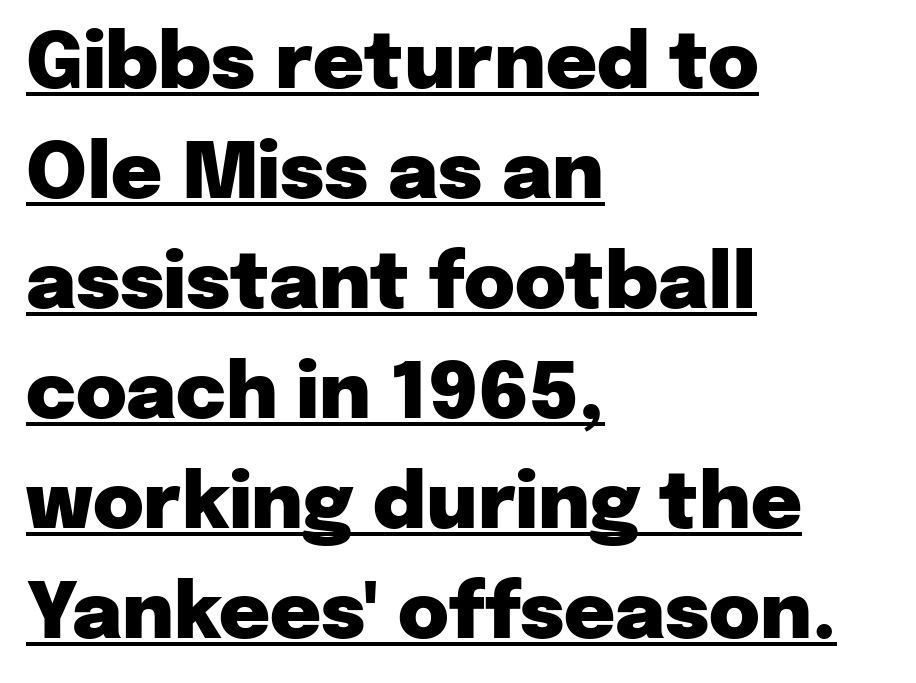
{"serif": "no", "italic": "no", "bold": "yes", "weight": "heavy", "width": "normal", "stroke_contrast": "low", "x_height": "medium", "monospaced": "no", "underline": "yes", "align": "left", "line_spacing": "normal", "line_spacing_ratio": 1.41, "letter_spacing": "normal", "letter_spacing_em": 0.0, "glyph_px": 78}
